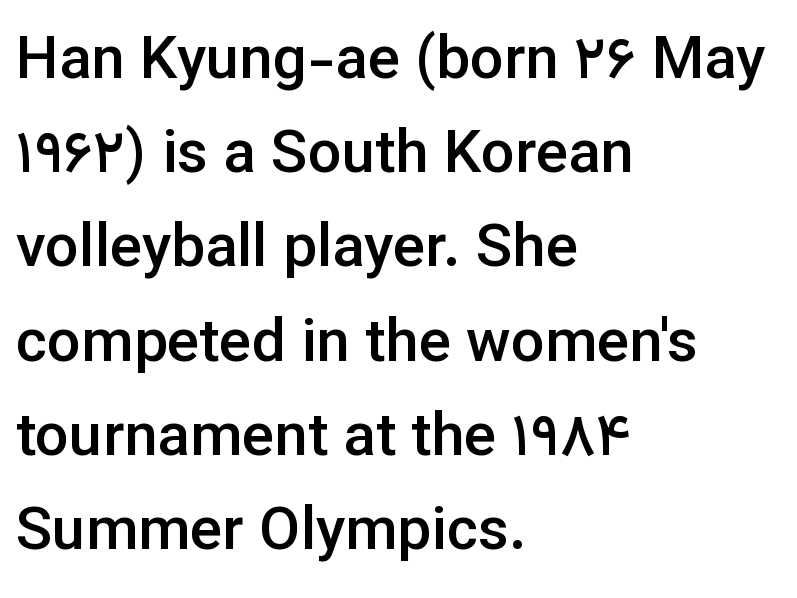
Q: Is the text bold? A: Semi-bold.
Q: Is the text italic (slanted)? A: No, it is upright.
Q: Is the typeface a serif or a sans-serif typeface? A: Sans-serif.
Q: Is the text underlined? A: No.
Q: How is the paragraph aligned? A: Left-aligned.
Q: Is the spacing between letters normal or unusually wide? A: Normal.
Q: Is the spacing between lines tight, normal or loose? A: Normal.
Q: Width (condensed, normal, or wide)? A: Normal.
Q: Stroke contrast? A: Low.
Q: x-height? A: Medium.
Q: Monospaced? A: No.
